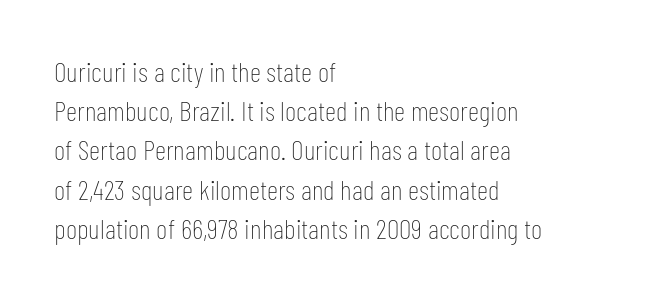
{"serif": "no", "italic": "no", "bold": "no", "weight": "thin", "width": "condensed", "stroke_contrast": "low", "x_height": "medium", "monospaced": "no", "underline": "no", "align": "left", "line_spacing": "normal", "line_spacing_ratio": 1.4, "letter_spacing": "normal", "letter_spacing_em": 0.0, "glyph_px": 28}
